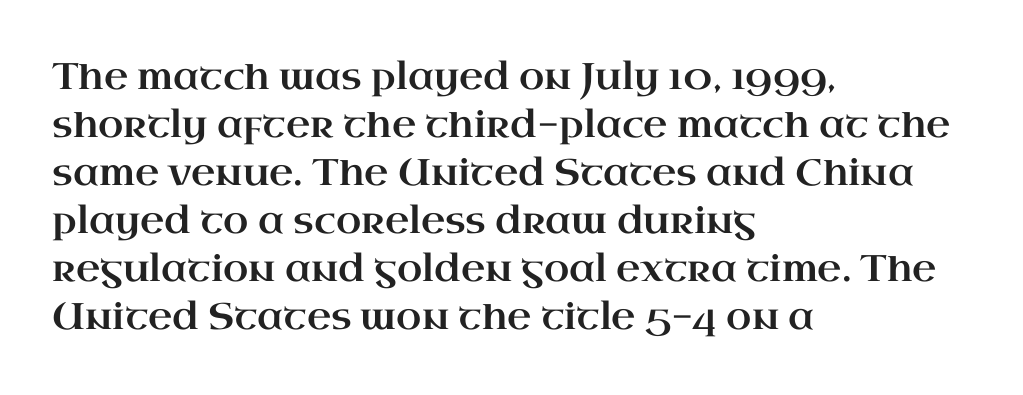
Leading matches the norm, producing a regular column. This rendering leaves character spacing at its baseline value. The letters carry serifs — small finishing strokes at the ends of their stems. If you drew a ruler down the left edge, every line would touch it. The space directly below the letters is spotless. The type sits square on the baseline with zero lean.
